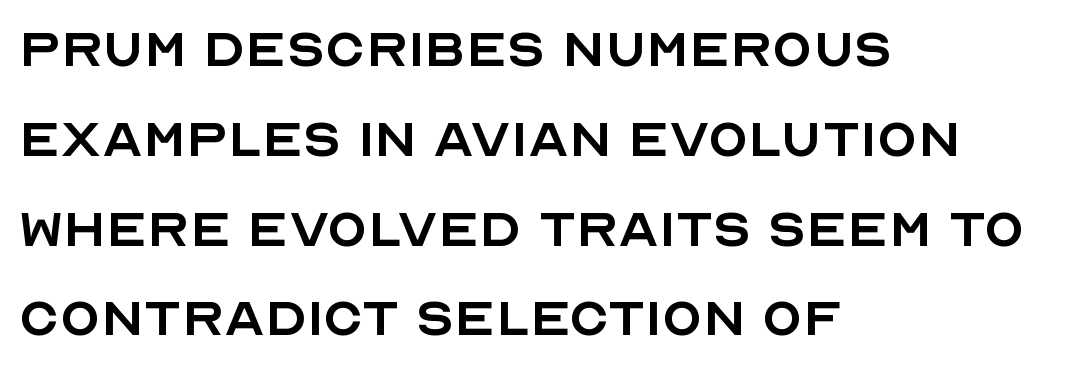
Q: Is the text bold? A: No.
Q: Is the text italic (slanted)? A: No, it is upright.
Q: Is the typeface a serif or a sans-serif typeface? A: Sans-serif.
Q: Is the text underlined? A: No.
Q: How is the paragraph aligned? A: Left-aligned.
Q: Is the spacing between letters normal or unusually wide? A: Normal.
Q: Is the spacing between lines tight, normal or loose? A: Normal.
Q: Width (condensed, normal, or wide)? A: Normal.
Q: x-height? A: Large.
Q: Monospaced? A: No.
